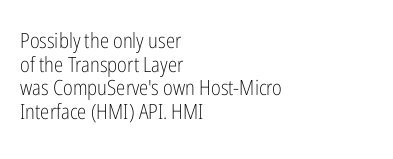
Line beginnings align vertically; line endings do not. Standard letterfit; no display-style spreading of the glyphs. No word sits above an underline. Is there any slant? The stems are plumb. Heft: none added — not bold. Leading is clearly below the norm, producing a dense column.
